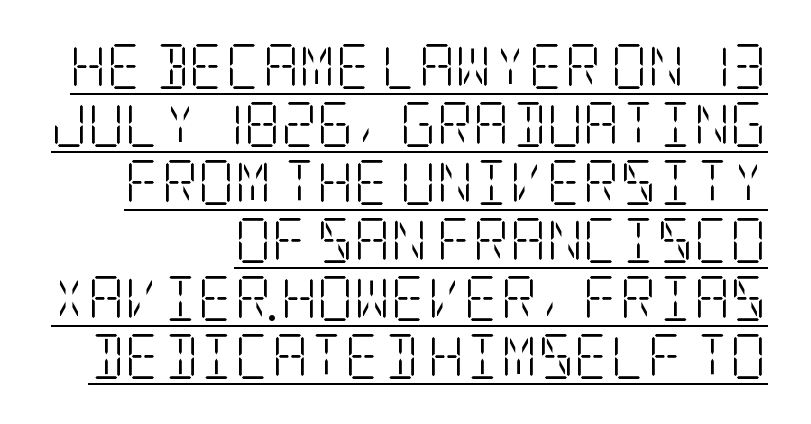
{"serif": "yes", "italic": "no", "bold": "no", "weight": "light", "width": "condensed", "stroke_contrast": "low", "x_height": "large", "underline": "yes", "align": "right", "line_spacing": "normal", "line_spacing_ratio": 1.29, "letter_spacing": "normal", "letter_spacing_em": 0.0, "glyph_px": 45}
